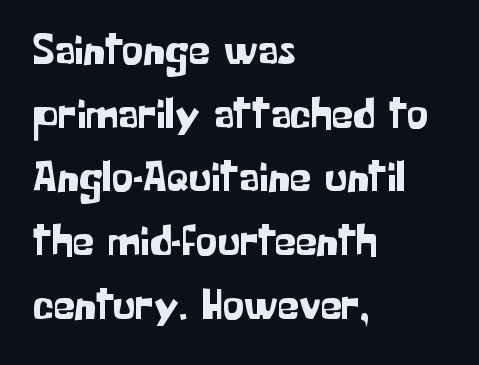
{"serif": "no", "italic": "no", "width": "normal", "stroke_contrast": "low", "x_height": "medium", "monospaced": "no", "underline": "no", "align": "left", "line_spacing": "normal", "line_spacing_ratio": 1.48, "letter_spacing": "normal", "letter_spacing_em": 0.0, "glyph_px": 43}
